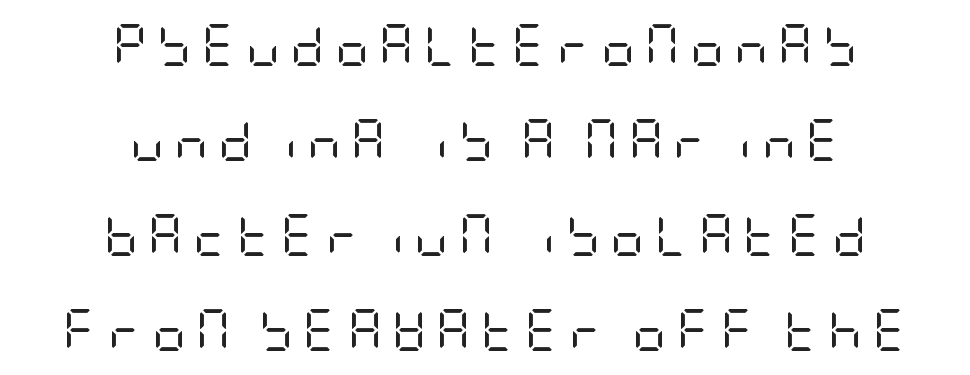
Q: Is the text bold? A: No.
Q: Is the text italic (slanted)? A: No, it is upright.
Q: Is the typeface a serif or a sans-serif typeface? A: Sans-serif.
Q: Is the text underlined? A: No.
Q: How is the paragraph aligned? A: Centered.
Q: Is the spacing between letters normal or unusually wide? A: Unusually wide.
Q: Is the spacing between lines tight, normal or loose? A: Loose.
Q: Width (condensed, normal, or wide)? A: Condensed.
Q: Stroke contrast? A: Low.
Q: x-height? A: Large.
